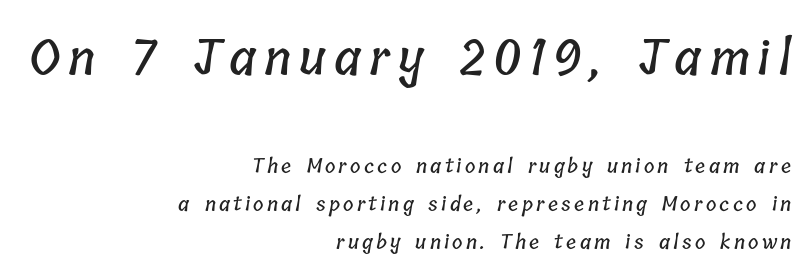
Think of a printed novel: that variable character pitch is what you see here. The glyphs are unaccompanied by any horizontal stroke below them. The paragraph shown leans on its right margin. Two sizes are in play, and the larger belongs to the first block.
